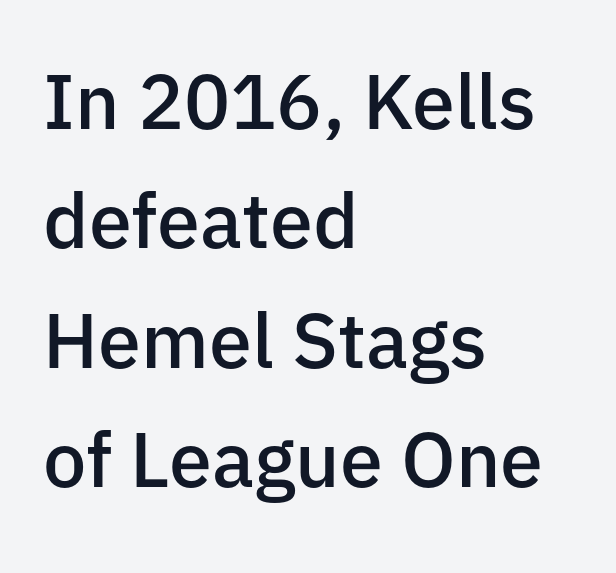
{"serif": "no", "italic": "no", "bold": "semi", "weight": "semibold", "width": "normal", "stroke_contrast": "low", "x_height": "medium", "monospaced": "no", "underline": "no", "align": "left", "line_spacing": "normal", "line_spacing_ratio": 1.55, "letter_spacing": "normal", "letter_spacing_em": 0.0, "glyph_px": 77}
